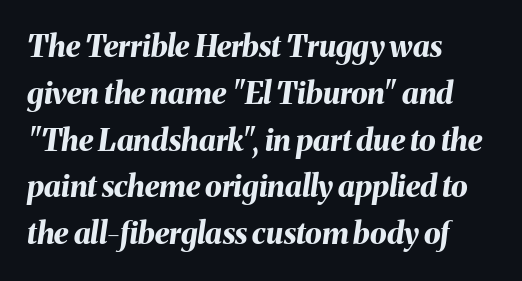
Q: Is the text bold? A: Yes.
Q: Is the text italic (slanted)? A: Yes, it leans right by about 8 degrees.
Q: Is the text underlined? A: No.
Q: How is the paragraph aligned? A: Left-aligned.
Q: Is the spacing between letters normal or unusually wide? A: Normal.
Q: Is the spacing between lines tight, normal or loose? A: Normal.
Q: Width (condensed, normal, or wide)? A: Normal.
Q: Stroke contrast? A: Medium.
Q: x-height? A: Medium.
Q: Monospaced? A: No.
